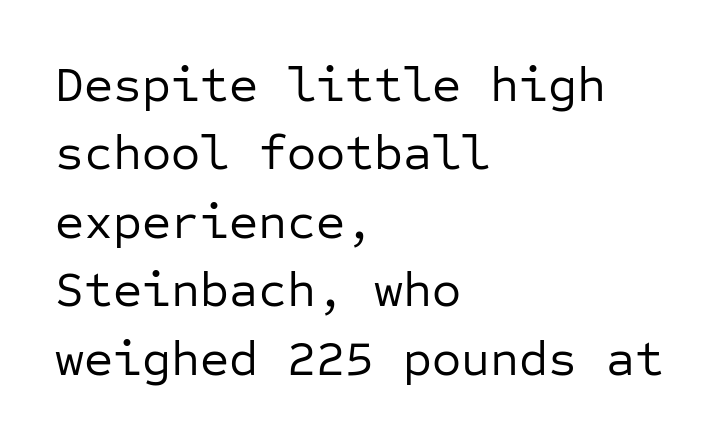
One glance says typical: line gaps are just what's usual. Typeset ragged right — the left edge is the straight one. The text was rendered using a sans face with plain stroke endings. Compared with typical body copy, the letter spacing here is the same.
